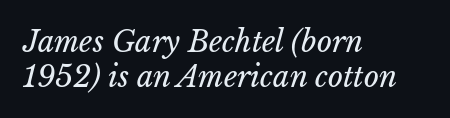
{"bold": "no", "weight": "regular", "width": "normal", "stroke_contrast": "low", "x_height": "medium", "monospaced": "no", "underline": "no", "align": "left", "line_spacing_ratio": 1.2, "letter_spacing": "normal", "letter_spacing_em": 0.0, "glyph_px": 29}
